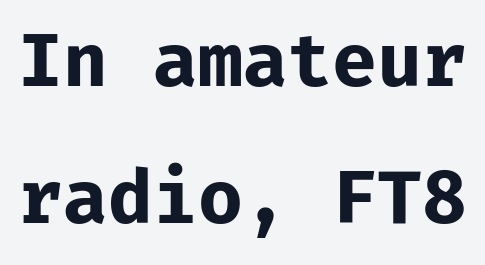
Any mark beneath the type? The region is blank. I'd call this a sans setting — the letters go barefoot. The glyphs have the mass of a bold cut. Notice how the stems are strictly vertical — no italics here. The letters march in equal steps, a hallmark of fixed-pitch type.
